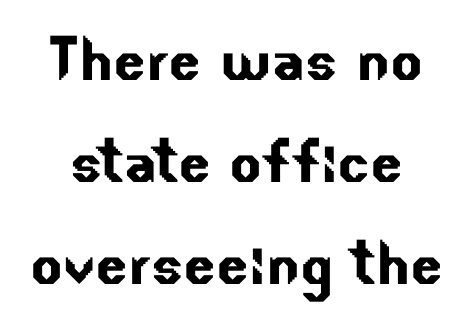
You can tell from the bare stems that sans-serif type was used. What stands out about the letter spacing? Nothing — it is the standard amount. The face used here is proportionally spaced, like ordinary book or web type. Whoever set this chose a conventional vertical rhythm. Descender tails drop into unmarked territory.
